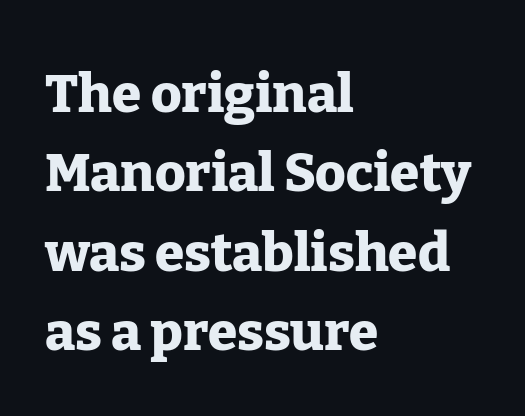
Q: Is the text bold? A: Yes.
Q: Is the text italic (slanted)? A: No, it is upright.
Q: Is the typeface a serif or a sans-serif typeface? A: Serif.
Q: Is the text underlined? A: No.
Q: How is the paragraph aligned? A: Left-aligned.
Q: Is the spacing between letters normal or unusually wide? A: Normal.
Q: Is the spacing between lines tight, normal or loose? A: Normal.
Q: Width (condensed, normal, or wide)? A: Normal.
Q: Stroke contrast? A: Low.
Q: x-height? A: Medium.
Q: Monospaced? A: No.
